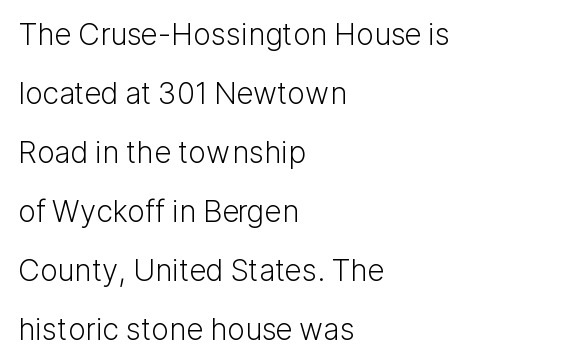
{"serif": "no", "italic": "no", "bold": "no", "weight": "light", "width": "normal", "stroke_contrast": "low", "x_height": "medium", "monospaced": "no", "underline": "no", "align": "left", "line_spacing": "loose", "line_spacing_ratio": 1.97, "letter_spacing": "normal", "letter_spacing_em": 0.0, "glyph_px": 30}
